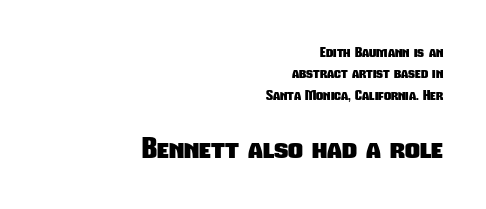
Q: Is the text bold? A: Yes.
Q: Is the typeface a serif or a sans-serif typeface? A: Sans-serif.
Q: Is the text underlined? A: No.
Q: How is the paragraph aligned? A: Right-aligned.
Q: Is the spacing between letters normal or unusually wide? A: Normal.
Q: Is the spacing between lines tight, normal or loose? A: Normal.
Q: Which block of text is set in a larger size, the first (top) or the second (bottom)? A: The second (bottom) one.
Q: Width (condensed, normal, or wide)? A: Condensed.
Q: Stroke contrast? A: Low.
Q: x-height? A: Medium.
Q: Monospaced? A: No.
